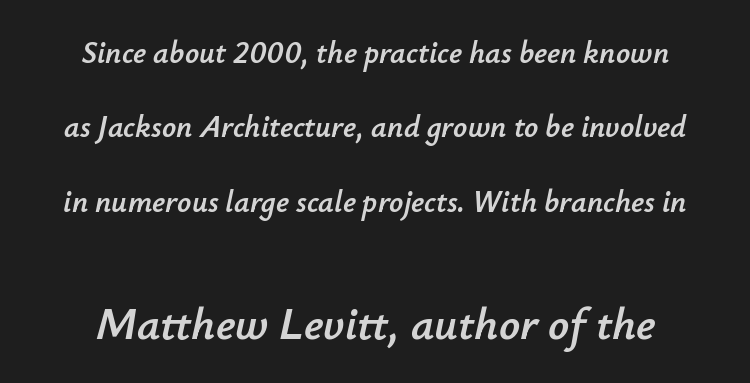
The image shows 46 px text type, italic (leaning right); set loose line spacing (2.4x), normal letter spacing, not underlined; the second (bottom) block is 1.48x larger; low stroke contrast and a small x-height.
